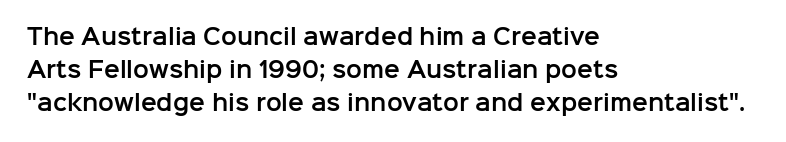
{"italic": "no", "underline": "no", "align": "left", "line_spacing": "normal", "line_spacing_ratio": 1.56, "letter_spacing": "normal", "letter_spacing_em": 0.0, "glyph_px": 21}
